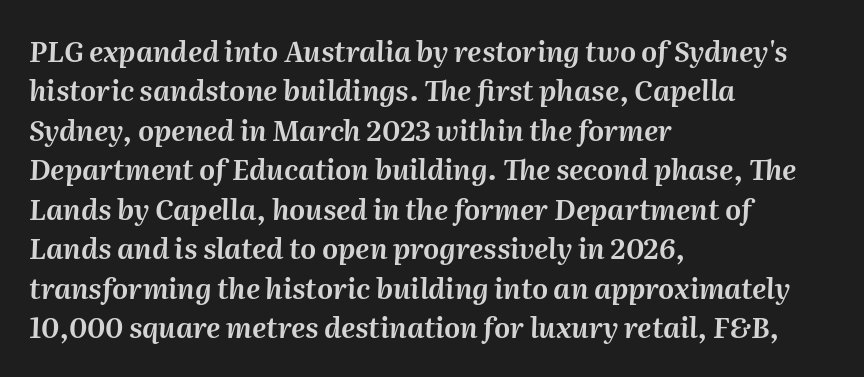
Q: Is the text italic (slanted)? A: Yes, it leans right by about 2 degrees.
Q: Is the text underlined? A: No.
Q: How is the paragraph aligned? A: Left-aligned.
Q: Is the spacing between letters normal or unusually wide? A: Normal.
Q: Is the spacing between lines tight, normal or loose? A: Normal.
Q: Width (condensed, normal, or wide)? A: Normal.
Q: Stroke contrast? A: Medium.
Q: x-height? A: Medium.
Q: Monospaced? A: No.
